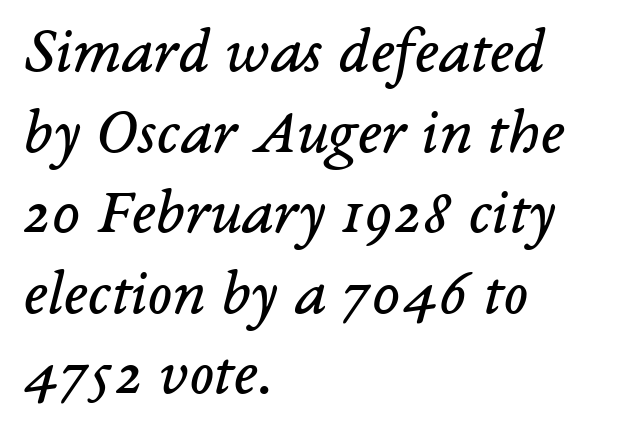
Q: Is the text bold? A: No.
Q: Is the text italic (slanted)? A: Yes, it leans right by about 14 degrees.
Q: Is the typeface a serif or a sans-serif typeface? A: Serif.
Q: Is the text underlined? A: No.
Q: How is the paragraph aligned? A: Left-aligned.
Q: Is the spacing between letters normal or unusually wide? A: Normal.
Q: Width (condensed, normal, or wide)? A: Normal.
Q: Stroke contrast? A: Low.
Q: x-height? A: Medium.
Q: Monospaced? A: No.
